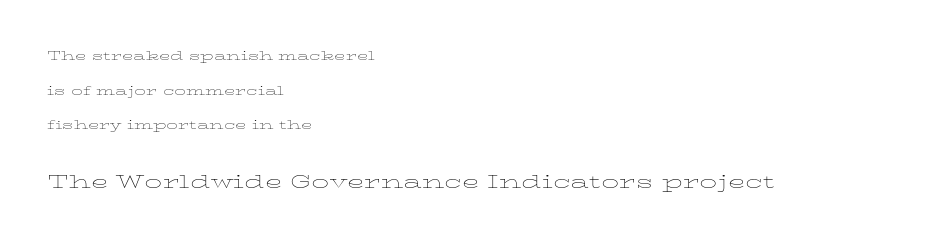
The image shows 23 px text type, upright; set left-aligned, loose line spacing (2.31x), normal letter spacing, not underlined; the second (bottom) block is 1.53x larger.
